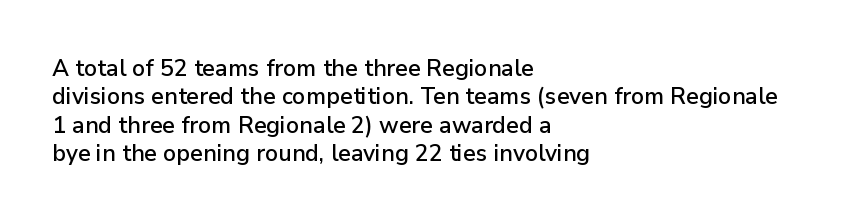
The image shows 23 px text type, upright; set left-aligned, line spacing 1.23x, normal letter spacing, not underlined.
